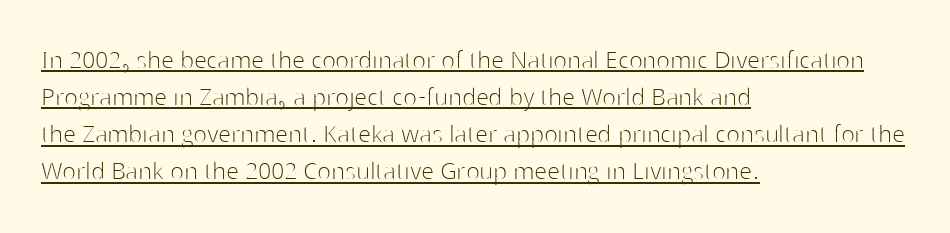
Q: Is the text bold? A: No.
Q: Is the text italic (slanted)? A: No, it is upright.
Q: Is the typeface a serif or a sans-serif typeface? A: Sans-serif.
Q: Is the text underlined? A: Yes.
Q: How is the paragraph aligned? A: Left-aligned.
Q: Is the spacing between letters normal or unusually wide? A: Normal.
Q: Is the spacing between lines tight, normal or loose? A: Normal.
Q: Width (condensed, normal, or wide)? A: Normal.
Q: Stroke contrast? A: High.
Q: x-height? A: Medium.
Q: Monospaced? A: No.
